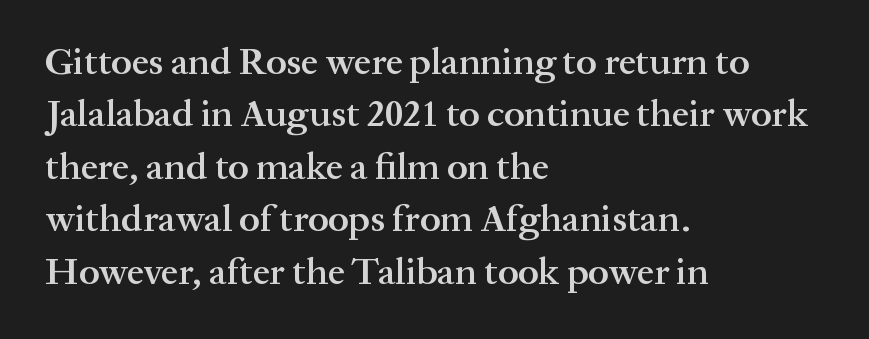
{"serif": "yes", "italic": "no", "bold": "semi", "weight": "semibold", "width": "normal", "stroke_contrast": "medium", "x_height": "medium", "monospaced": "no", "underline": "no", "align": "left", "line_spacing": "normal", "line_spacing_ratio": 1.38, "letter_spacing": "normal", "letter_spacing_em": 0.0, "glyph_px": 38}
